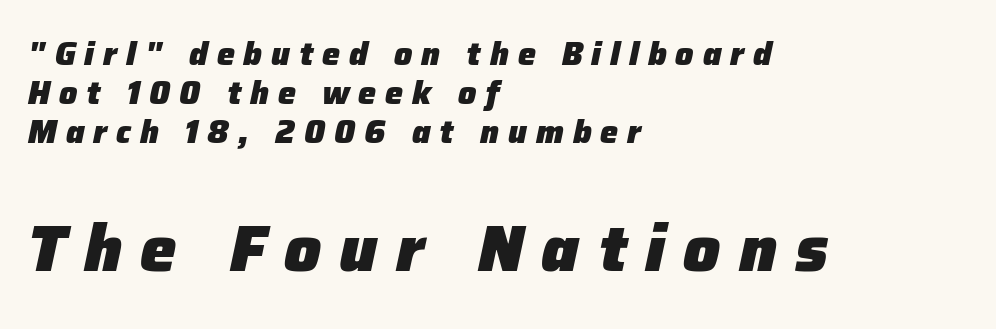
{"italic": "yes", "lean": "right", "slant_degrees": 12, "bold": "yes", "weight": "heavy", "width": "normal", "stroke_contrast": "low", "x_height": "medium", "monospaced": "no", "underline": "no", "align": "left", "line_spacing_ratio": 1.22, "letter_spacing": "wide", "letter_spacing_em": 0.28, "larger_block": "second", "size_ratio": 2.03, "glyph_px": 65}
